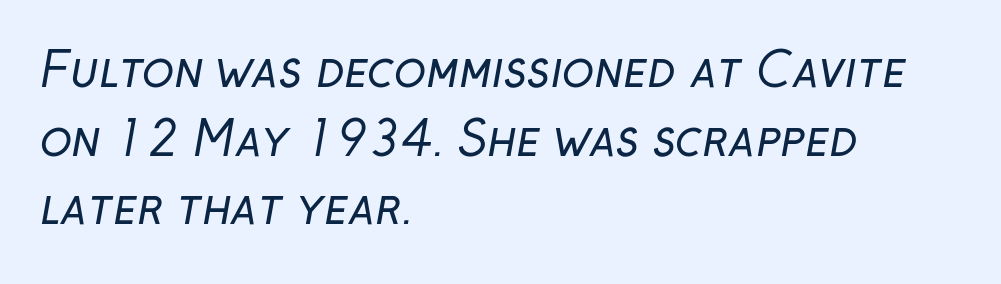
The image shows 47 px regular-weight sans-serif type; set left-aligned, normal line spacing (1.46x), normal letter spacing, not underlined; low stroke contrast and a medium x-height.
